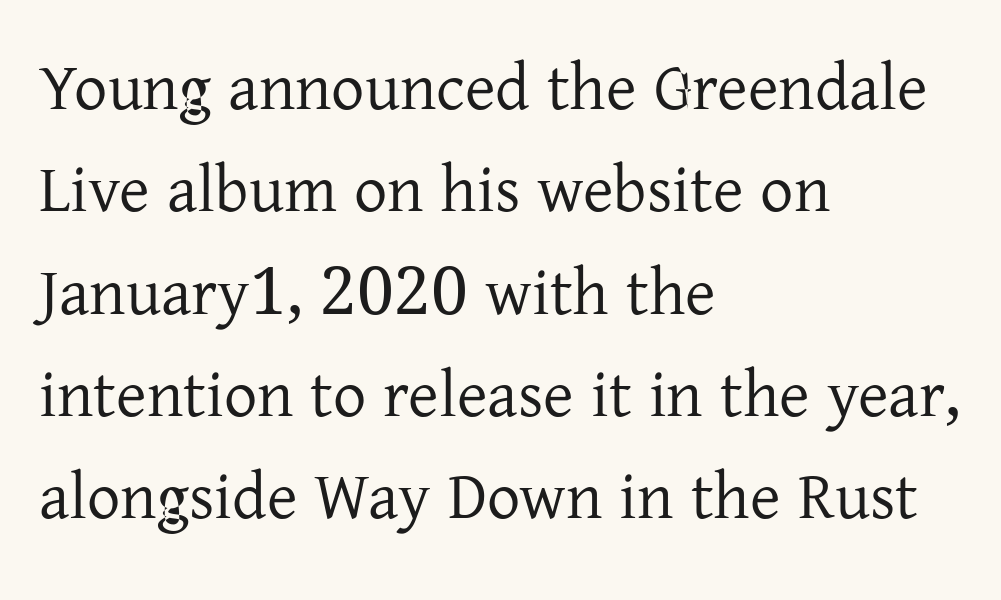
{"serif": "yes", "italic": "no", "bold": "no", "weight": "regular", "width": "normal", "stroke_contrast": "low", "x_height": "medium", "monospaced": "no", "underline": "no", "align": "left", "line_spacing": "normal", "line_spacing_ratio": 1.55, "letter_spacing": "normal", "letter_spacing_em": 0.0, "glyph_px": 66}
